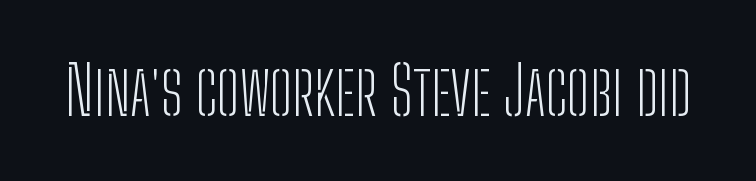
{"serif": "no", "italic": "no", "bold": "no", "weight": "light", "width": "condensed", "stroke_contrast": "low", "x_height": "medium", "monospaced": "no", "underline": "no", "letter_spacing": "normal", "letter_spacing_em": 0.0, "glyph_px": 67}
